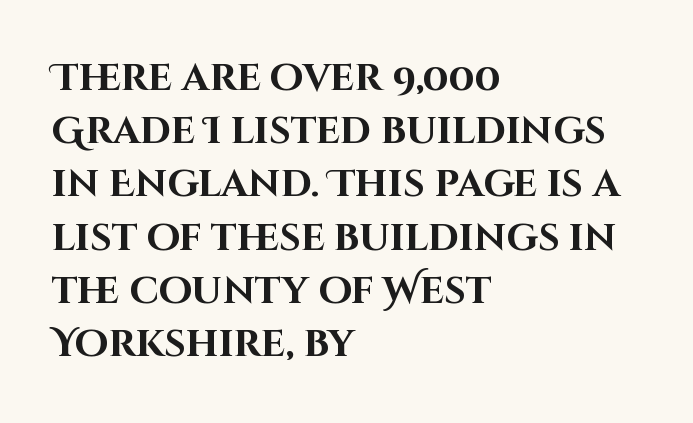
Q: Is the text bold? A: Yes.
Q: Is the text italic (slanted)? A: No, it is upright.
Q: Is the typeface a serif or a sans-serif typeface? A: Sans-serif.
Q: Is the text underlined? A: No.
Q: How is the paragraph aligned? A: Left-aligned.
Q: Is the spacing between letters normal or unusually wide? A: Normal.
Q: Is the spacing between lines tight, normal or loose? A: Normal.
Q: Width (condensed, normal, or wide)? A: Normal.
Q: Stroke contrast? A: High.
Q: x-height? A: Large.
Q: Monospaced? A: No.
